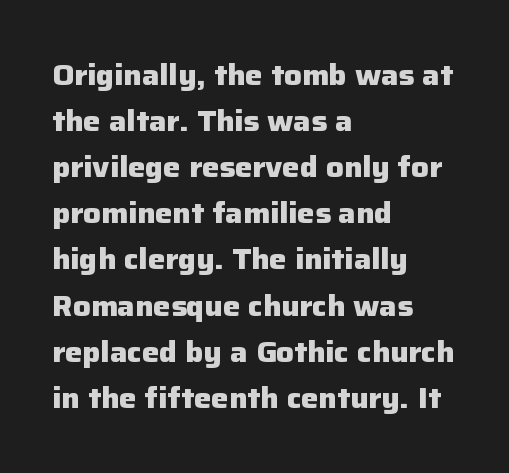
{"serif": "no", "italic": "no", "bold": "yes", "weight": "heavy", "width": "normal", "stroke_contrast": "low", "x_height": "medium", "monospaced": "no", "underline": "no", "align": "left", "line_spacing": "normal", "line_spacing_ratio": 1.59, "letter_spacing": "normal", "letter_spacing_em": 0.0, "glyph_px": 29}
